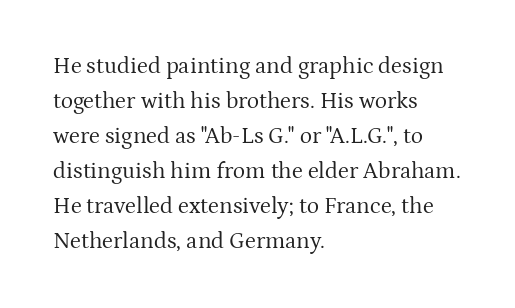
The image shows 23 px text type, upright; set left-aligned, normal line spacing (1.52x), normal letter spacing, not underlined.
